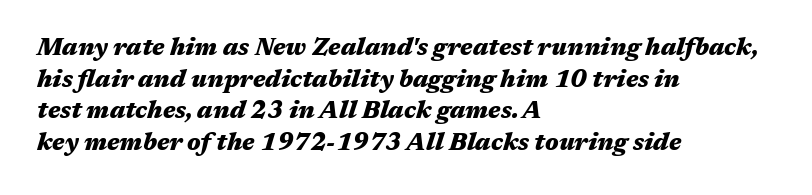
Q: Is the text bold? A: Yes.
Q: Is the text italic (slanted)? A: Yes, it leans right by about 17 degrees.
Q: Is the text underlined? A: No.
Q: How is the paragraph aligned? A: Left-aligned.
Q: Is the spacing between letters normal or unusually wide? A: Normal.
Q: Is the spacing between lines tight, normal or loose? A: Normal.
